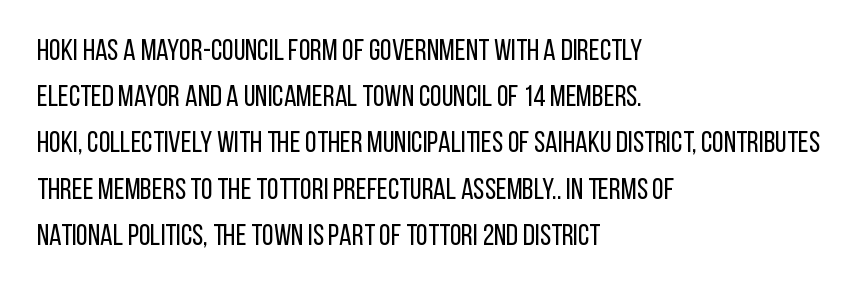
The image shows 30 px regular-weight, condensed sans-serif type, upright; set left-aligned, normal line spacing (1.54x), normal letter spacing, not underlined; low stroke contrast and a large x-height.
